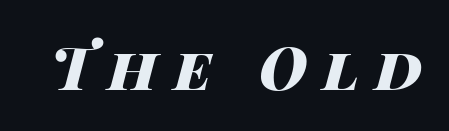
{"italic": "yes", "lean": "right", "slant_degrees": 14, "bold": "yes", "weight": "heavy", "width": "wide", "stroke_contrast": "high", "x_height": "large", "monospaced": "no", "underline": "no", "letter_spacing": "wide", "letter_spacing_em": 0.27, "glyph_px": 59}
